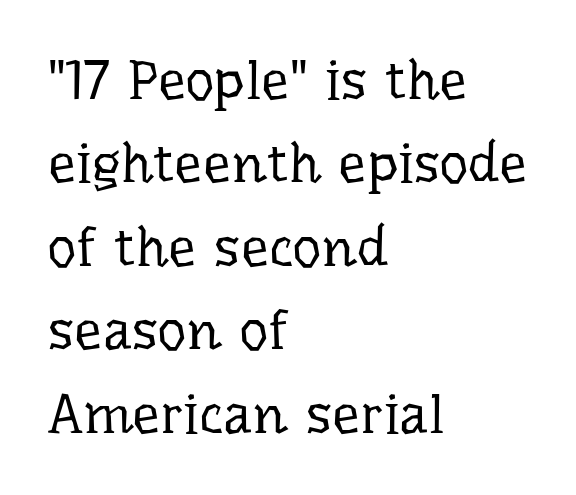
Q: Is the text bold? A: No.
Q: Is the text italic (slanted)? A: No, it is upright.
Q: Is the typeface a serif or a sans-serif typeface? A: Serif.
Q: Is the text underlined? A: No.
Q: How is the paragraph aligned? A: Left-aligned.
Q: Is the spacing between letters normal or unusually wide? A: Normal.
Q: Is the spacing between lines tight, normal or loose? A: Normal.
Q: Width (condensed, normal, or wide)? A: Normal.
Q: Stroke contrast? A: Low.
Q: x-height? A: Medium.
Q: Monospaced? A: No.
